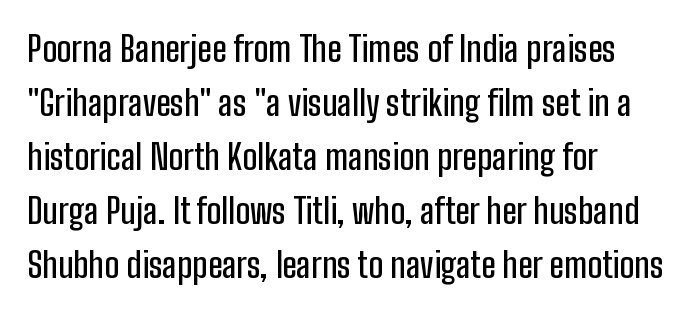
{"serif": "no", "italic": "no", "width": "condensed", "stroke_contrast": "low", "x_height": "medium", "monospaced": "no", "underline": "no", "align": "left", "line_spacing": "normal", "line_spacing_ratio": 1.54, "letter_spacing": "normal", "letter_spacing_em": 0.0, "glyph_px": 35}
